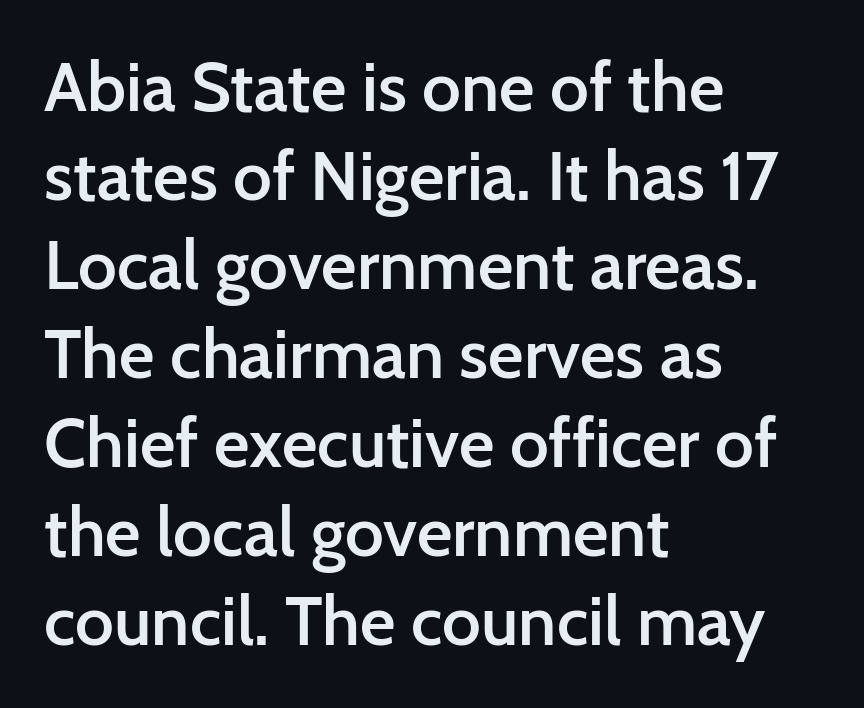
Letterform terminals end flat and unadorned throughout the passage. Is the block centered? No — it sits flush against the left margin. A bit beefed up — I'd call it semibold rather than bold. The space between consecutive lines is moderate. You could not count columns in this text — the font is proportionally spaced.
